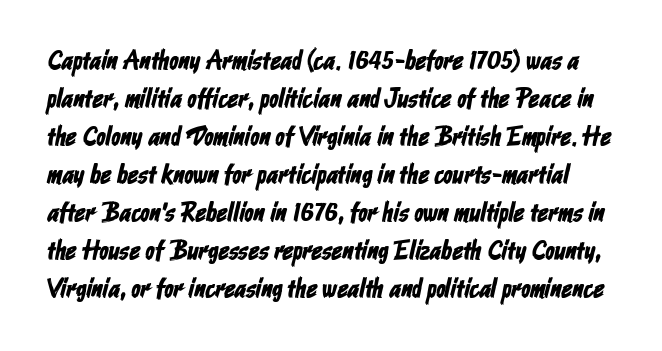
The image shows 27 px text type; set normal line spacing (1.41x), normal letter spacing, not underlined.
